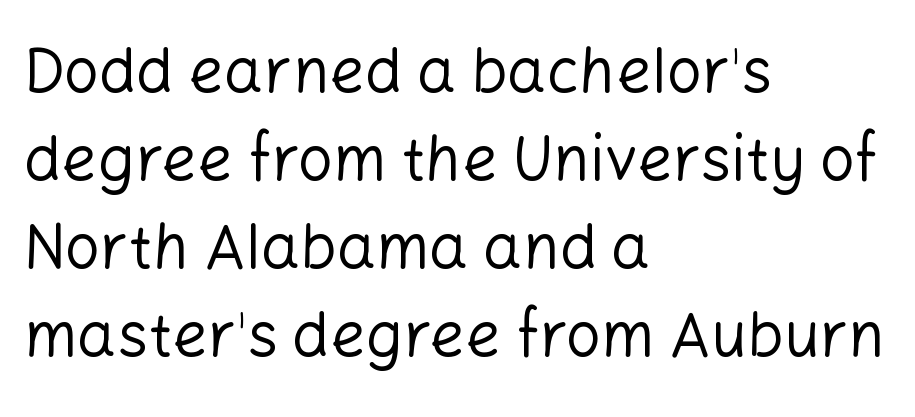
The image shows 62 px regular-weight sans-serif type, upright; set left-aligned, normal line spacing (1.42x), normal letter spacing, not underlined; low stroke contrast and a medium x-height.
